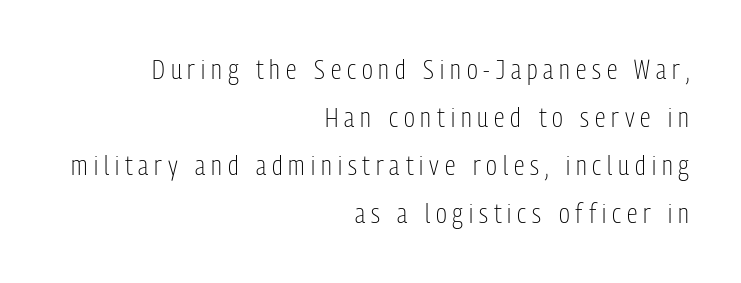
{"italic": "no", "bold": "no", "underline": "no", "align": "right", "line_spacing_ratio": 1.78, "letter_spacing": "wide", "letter_spacing_em": 0.22, "glyph_px": 27}
